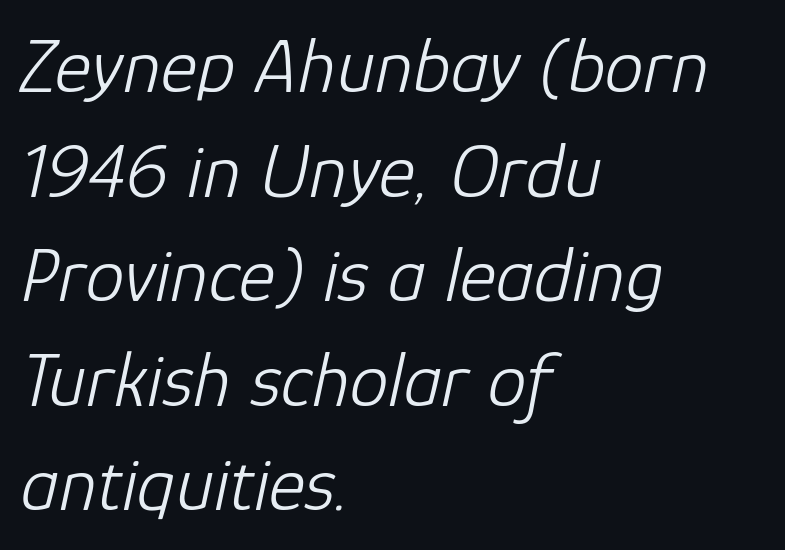
Letter spacing: default. Notice how the passage keeps a crisp vertical edge on the left only. Looks like regular typesetting: each glyph gets only the width it needs. Compared with a typical body face, this is equally light or lighter still.
